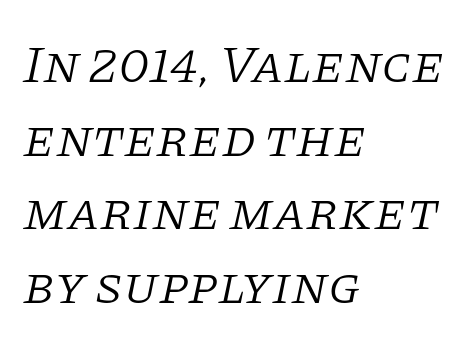
The image shows 53 px light serif type, italic (leaning right); set left-aligned, normal line spacing (1.39x), normal letter spacing, not underlined; low stroke contrast and a large x-height.
